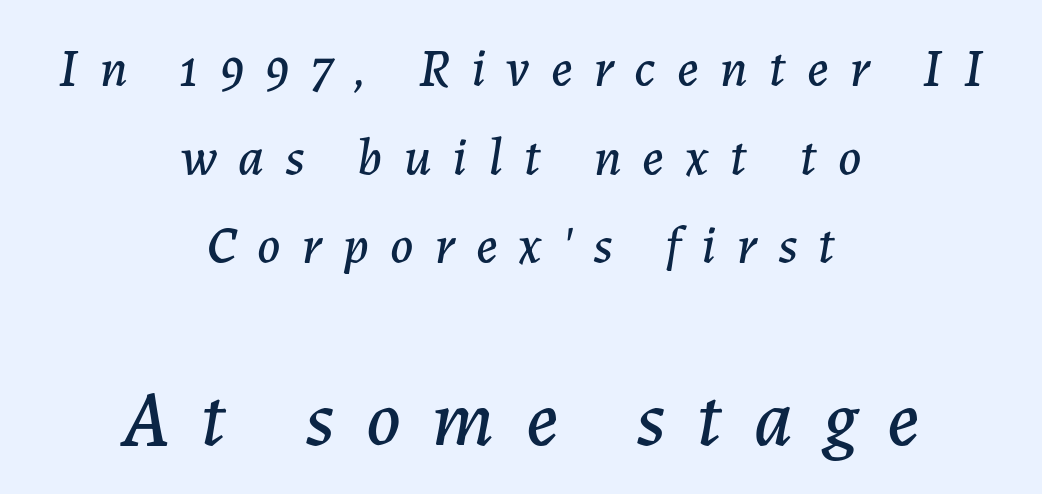
{"italic": "yes", "lean": "right", "slant_degrees": 7, "width": "normal", "stroke_contrast": "low", "x_height": "medium", "monospaced": "no", "underline": "no", "align": "center", "line_spacing": "normal", "line_spacing_ratio": 1.67, "letter_spacing": "wide", "letter_spacing_em": 0.4, "larger_block": "second", "size_ratio": 1.49, "glyph_px": 79}
